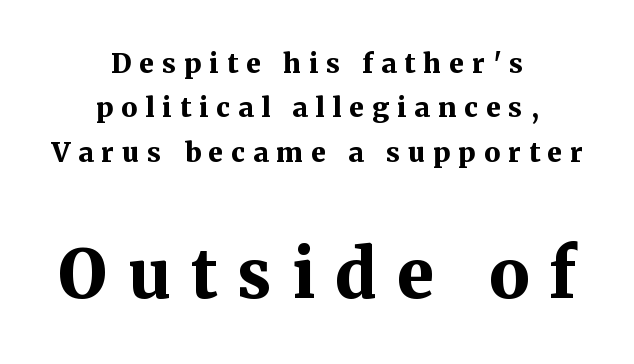
{"serif": "yes", "italic": "no", "bold": "yes", "weight": "bold", "width": "normal", "stroke_contrast": "medium", "x_height": "medium", "monospaced": "no", "underline": "no", "align": "center", "line_spacing": "normal", "line_spacing_ratio": 1.64, "letter_spacing": "wide", "letter_spacing_em": 0.3, "larger_block": "second", "size_ratio": 2.48, "glyph_px": 67}
